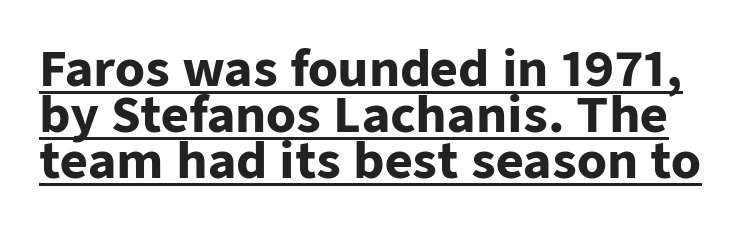
Heft: maximum for text — a bold. The words here are underlined. The type is set solid horizontally, with unmodified tracking. The face used here is a sans, in the tradition of grotesques and geometrics. This block would grow much taller if given ordinary leading; it's compressed now.
